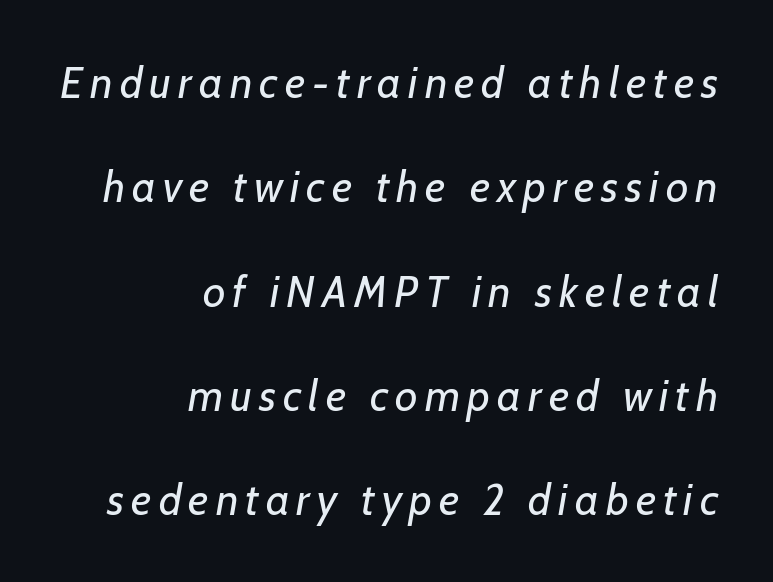
You can tell from the bare stems that sans-serif type was used. Leftover space on each line is placed entirely before the opening word. The rendering uses natural spacing where letterforms have individual widths. Loosely led — the rows are spread out. The area under the type is left untouched.
